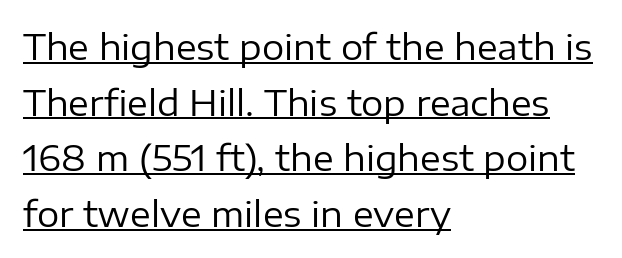
Caption: lettering with a line underneath. Caption: multi-line text, flush left, ragged right. Does the leading feel generous? No, just average. The passage shown is typed in a proportional face where columns would drift. A sans-serif font was chosen for this passage. The tracking reads as untouched default to a designer's eye.
